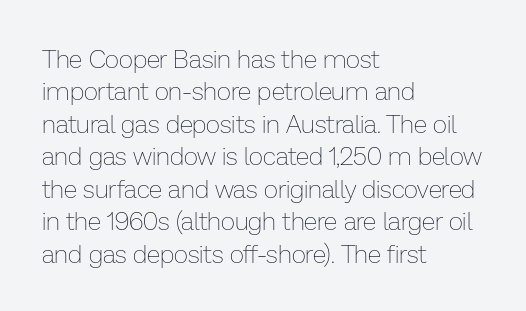
{"italic": "no", "bold": "no", "underline": "no", "align": "left", "line_spacing": "normal", "line_spacing_ratio": 1.3, "letter_spacing": "normal", "letter_spacing_em": 0.0, "glyph_px": 25}
